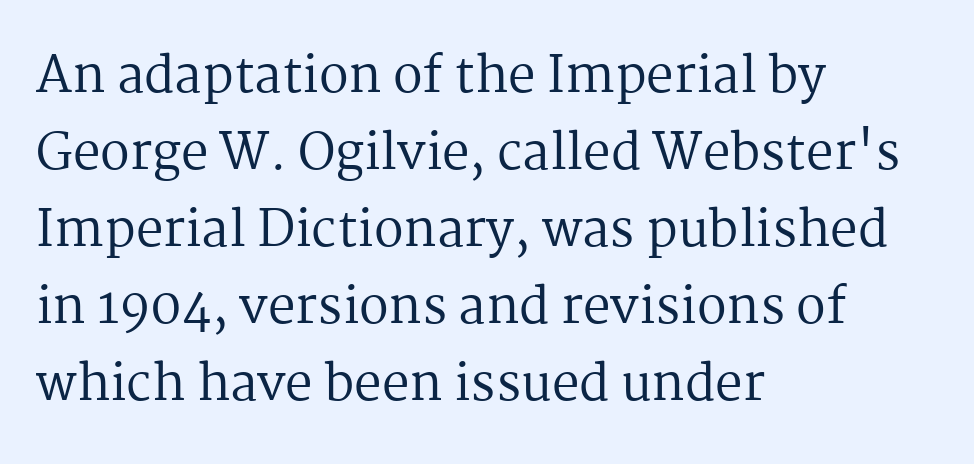
The passage shown is typed in a proportional face where columns would drift. Layout note: lines flush left. You can tell from the footed stems that serif type was used. This is roman type, the default non-slanted kind.
